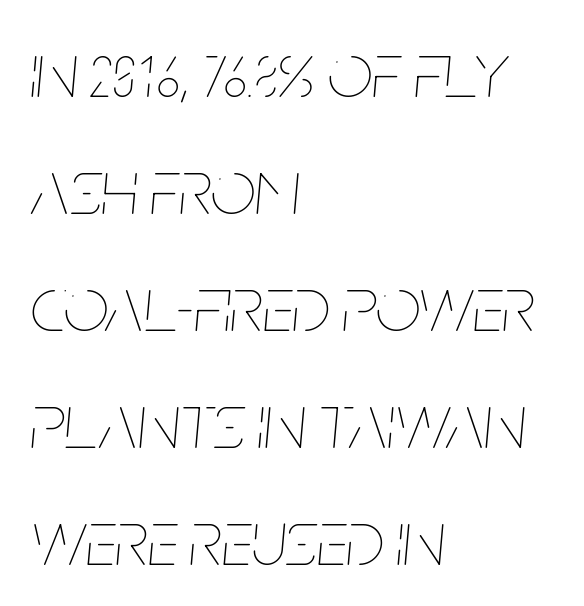
Is the block centered? No — it sits flush against the left margin. If you drew a line through each stem, it would be angled. A typesetter would call this proportional, since set widths differ per character. Each word holds together tightly as a unit, with standard inter-letter gaps.
